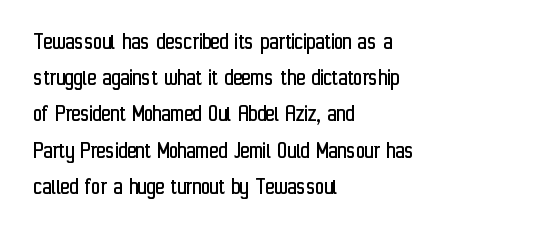
Default kerning and tracking; the words read as compact shapes. Tall strokes in this sample are plumb rather than angled. This rendering uses left alignment, leaving the right contour irregular. Students, observe: this is what conventionally led text looks like. Each stroke keeps to a modest, everyday thickness or less. Honestly, there is no underline to notice here at all.
